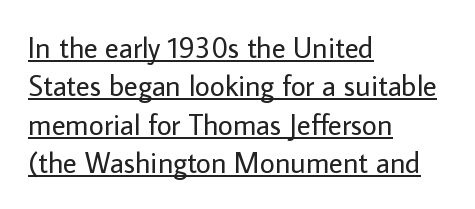
The image shows 29 px regular-weight sans-serif type, upright; set left-aligned, normal line spacing (1.32x), normal letter spacing, underlined; low stroke contrast and a medium x-height.
